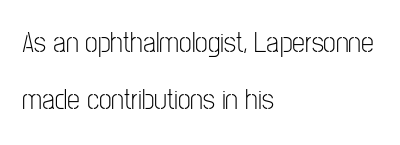
Q: Is the text bold? A: No.
Q: Is the text italic (slanted)? A: No, it is upright.
Q: Is the typeface a serif or a sans-serif typeface? A: Sans-serif.
Q: Is the text underlined? A: No.
Q: How is the paragraph aligned? A: Left-aligned.
Q: Is the spacing between letters normal or unusually wide? A: Normal.
Q: Is the spacing between lines tight, normal or loose? A: Loose.
Q: Width (condensed, normal, or wide)? A: Condensed.
Q: Stroke contrast? A: Low.
Q: x-height? A: Medium.
Q: Monospaced? A: No.
